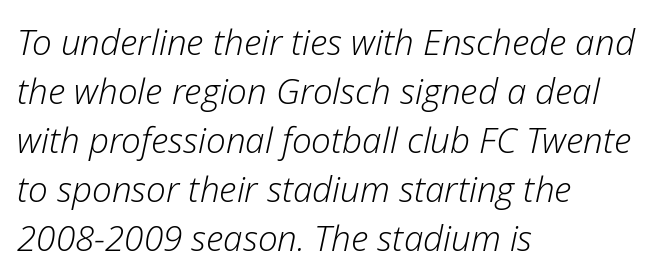
The image shows 35 px light type, italic (leaning right); set left-aligned, normal line spacing (1.4x), normal letter spacing, not underlined; low stroke contrast and a medium x-height.
